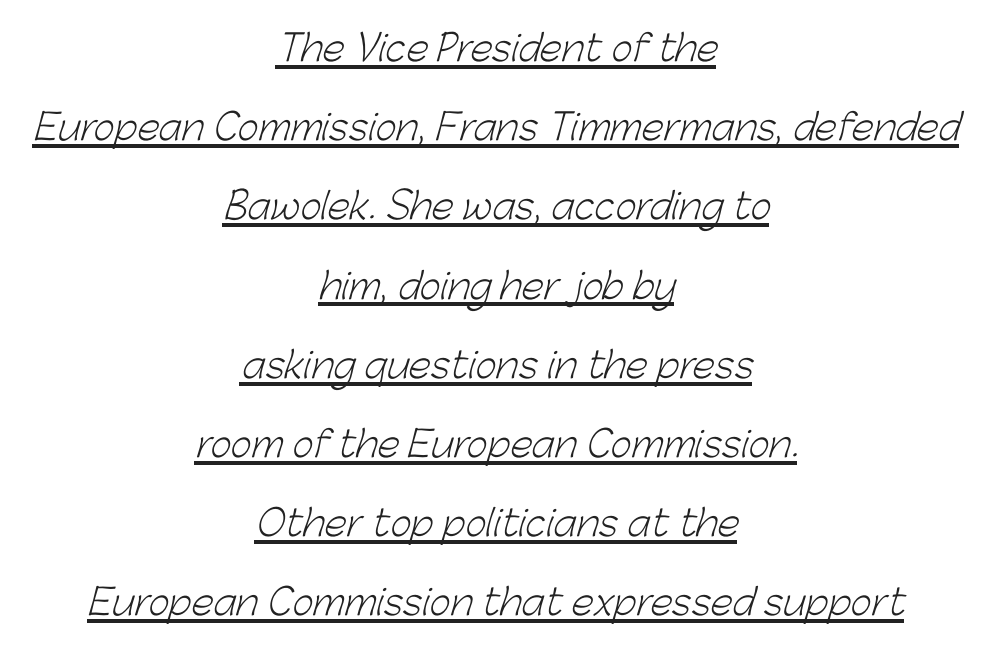
Q: Is the text bold? A: No.
Q: Is the typeface a serif or a sans-serif typeface? A: Sans-serif.
Q: Is the text underlined? A: Yes.
Q: How is the paragraph aligned? A: Centered.
Q: Is the spacing between letters normal or unusually wide? A: Normal.
Q: Is the spacing between lines tight, normal or loose? A: Loose.
Q: Width (condensed, normal, or wide)? A: Normal.
Q: Stroke contrast? A: Low.
Q: x-height? A: Medium.
Q: Monospaced? A: No.
